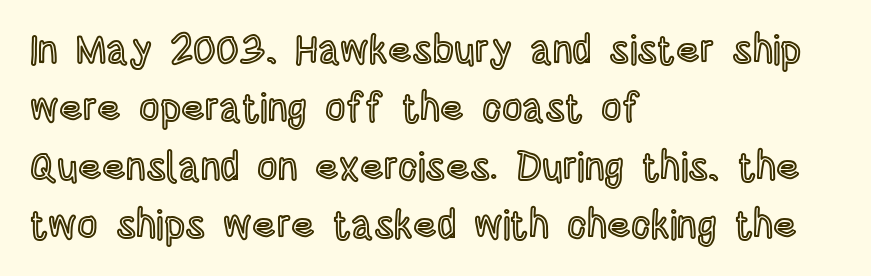
{"italic": "no", "width": "condensed", "x_height": "large", "monospaced": "no", "underline": "no", "align": "left", "line_spacing": "normal", "line_spacing_ratio": 1.46, "letter_spacing": "normal", "letter_spacing_em": 0.0, "glyph_px": 40}
